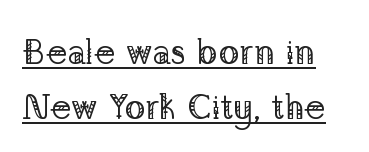
The image shows 35 px regular-weight serif type, upright; set normal line spacing (1.57x), normal letter spacing, underlined; low stroke contrast and a medium x-height.
